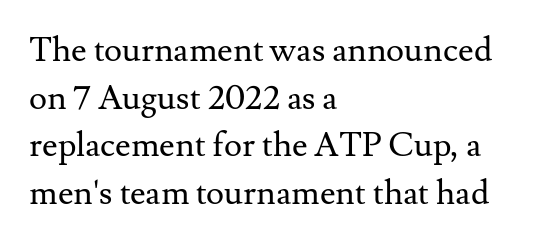
{"serif": "yes", "italic": "no", "bold": "no", "weight": "regular", "width": "normal", "stroke_contrast": "medium", "x_height": "small", "monospaced": "no", "underline": "no", "align": "left", "line_spacing": "normal", "line_spacing_ratio": 1.4, "letter_spacing": "normal", "letter_spacing_em": 0.0, "glyph_px": 34}
